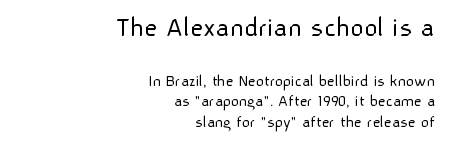
No letter is thick-stroked: the sample isn't bold. The text block is weighted toward the right margin, trailing off unevenly leftward. What kind of face is this? One without serifs — a sans. Descender tails drop into unmarked territory. Note the varied advance widths — an 'i' is clearly narrower than an 'm'. Character size in the leading block exceeds that of the trailing block.
